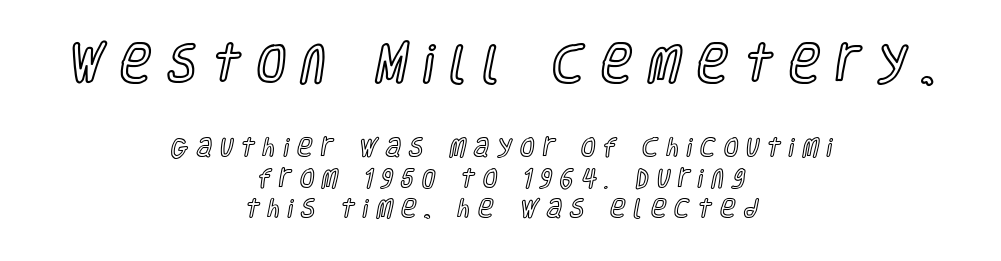
{"width": "condensed", "x_height": "large", "monospaced": "no", "underline": "no", "align": "center", "line_spacing": "normal", "line_spacing_ratio": 1.46, "letter_spacing": "wide", "letter_spacing_em": 0.39, "larger_block": "first", "size_ratio": 2.0, "glyph_px": 42}
